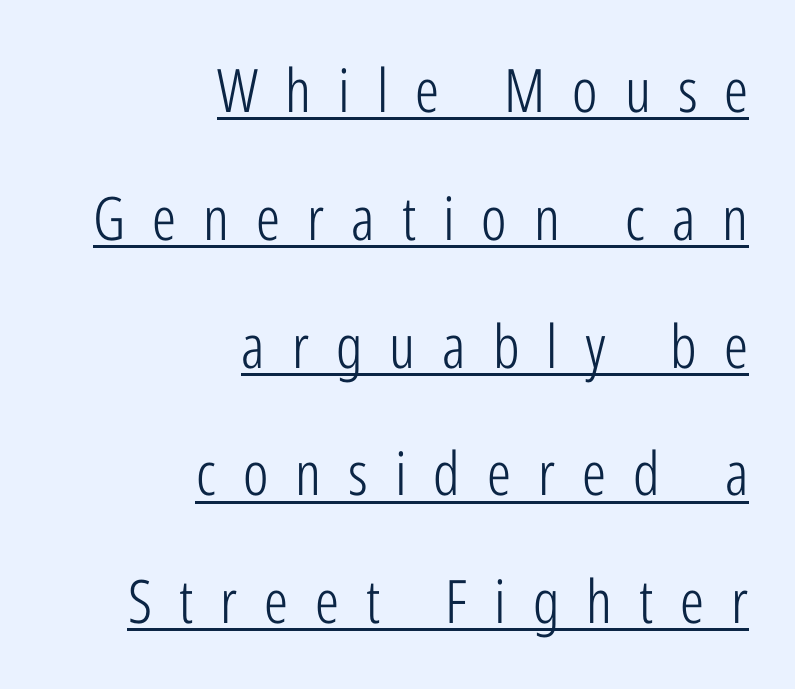
Q: Is the text bold? A: No.
Q: Is the text italic (slanted)? A: No, it is upright.
Q: Is the typeface a serif or a sans-serif typeface? A: Sans-serif.
Q: Is the text underlined? A: Yes.
Q: How is the paragraph aligned? A: Right-aligned.
Q: Is the spacing between letters normal or unusually wide? A: Unusually wide.
Q: Is the spacing between lines tight, normal or loose? A: Loose.
Q: Width (condensed, normal, or wide)? A: Condensed.
Q: Stroke contrast? A: Low.
Q: x-height? A: Medium.
Q: Monospaced? A: No.
